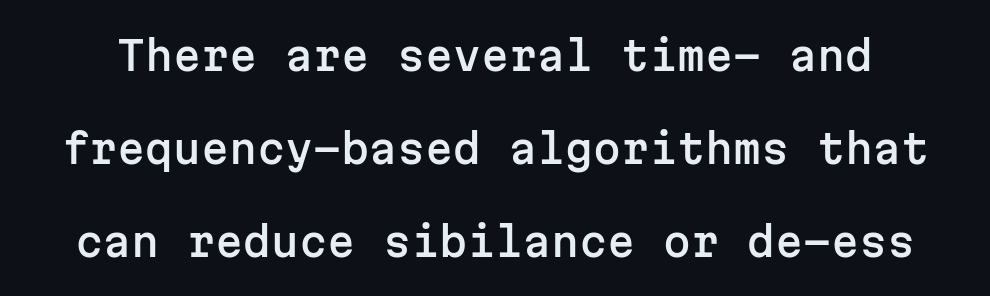
The image shows 40 px sans-serif type, upright, monospaced; set loose line spacing (2.32x), normal letter spacing, not underlined; low stroke contrast and a medium x-height.
